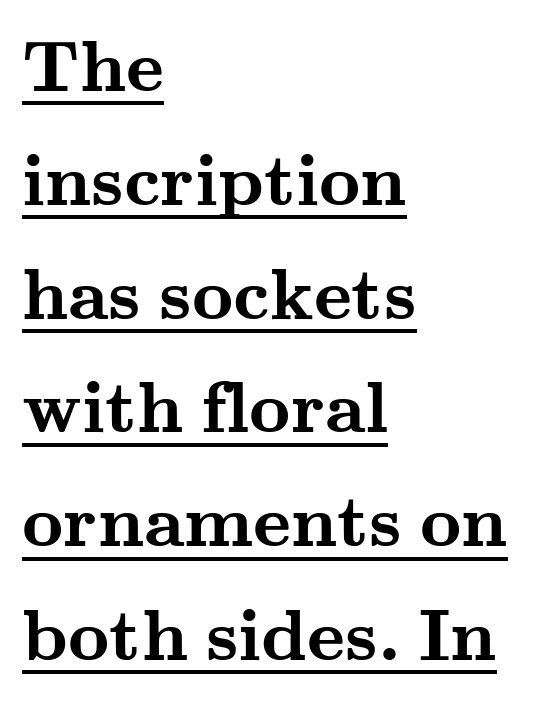
The line texture is even and compact thanks to regular tracking. The text block is weighted toward the left margin, trailing off unevenly rightward. Decoration check: the copy is underlined. Heft: maximum for text — a bold. If you drew a line through each stem, it would be perfectly vertical. The rendering uses a moderate line-height, typical for paragraphs.
